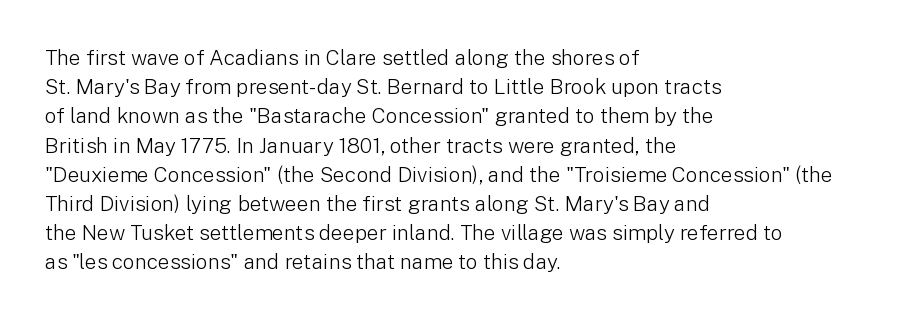
The image shows 21 px text type, upright; set left-aligned, normal line spacing (1.39x), normal letter spacing, not underlined.
